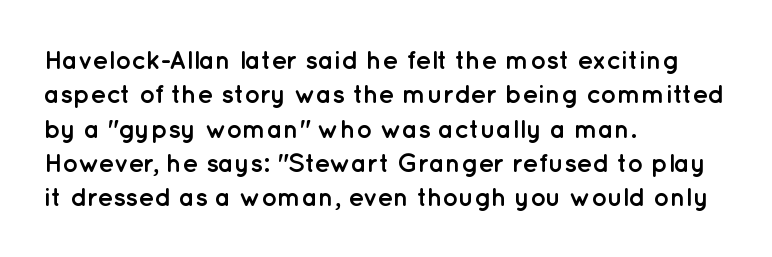
The image shows 26 px bold type, upright; set left-aligned, normal line spacing (1.32x), normal letter spacing, not underlined.
